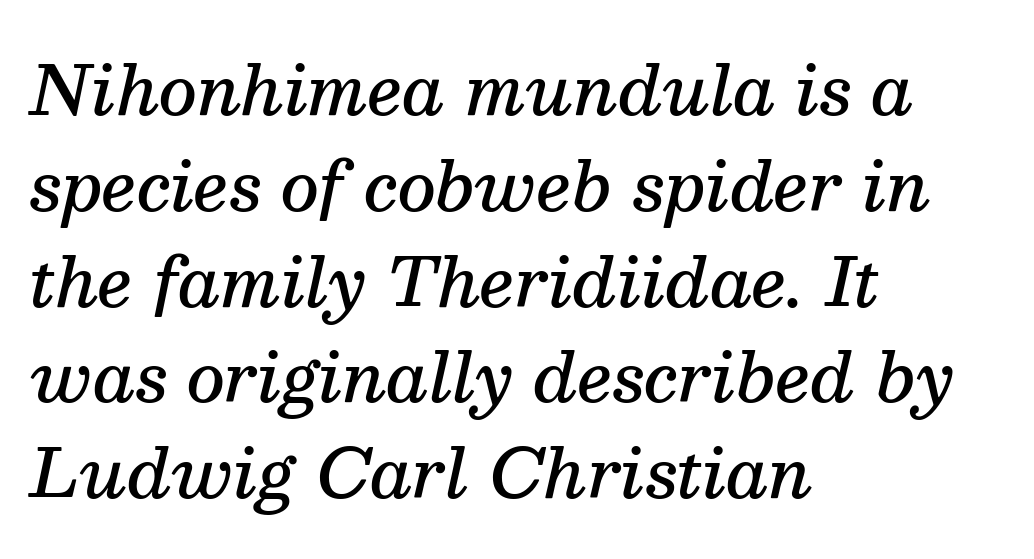
Q: Is the text bold? A: Semi-bold.
Q: Is the text italic (slanted)? A: Yes, it leans right by about 13 degrees.
Q: Is the typeface a serif or a sans-serif typeface? A: Serif.
Q: Is the text underlined? A: No.
Q: How is the paragraph aligned? A: Left-aligned.
Q: Is the spacing between letters normal or unusually wide? A: Normal.
Q: Is the spacing between lines tight, normal or loose? A: Normal.
Q: Width (condensed, normal, or wide)? A: Normal.
Q: Stroke contrast? A: Medium.
Q: x-height? A: Medium.
Q: Monospaced? A: No.
